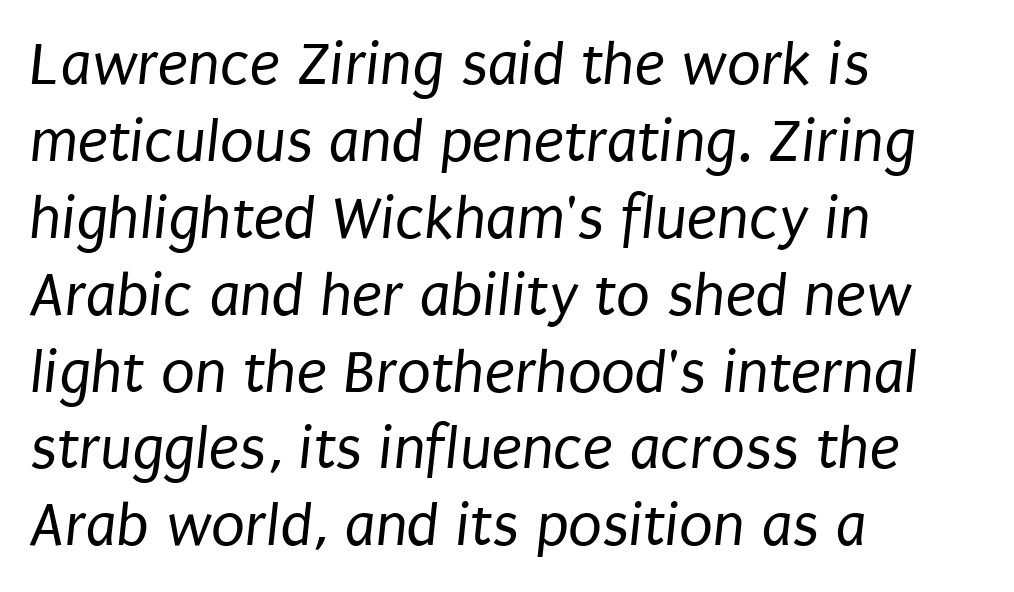
Q: Is the text bold? A: No.
Q: Is the typeface a serif or a sans-serif typeface? A: Sans-serif.
Q: Is the text underlined? A: No.
Q: How is the paragraph aligned? A: Left-aligned.
Q: Is the spacing between letters normal or unusually wide? A: Normal.
Q: Width (condensed, normal, or wide)? A: Condensed.
Q: Stroke contrast? A: Low.
Q: x-height? A: Large.
Q: Monospaced? A: No.
